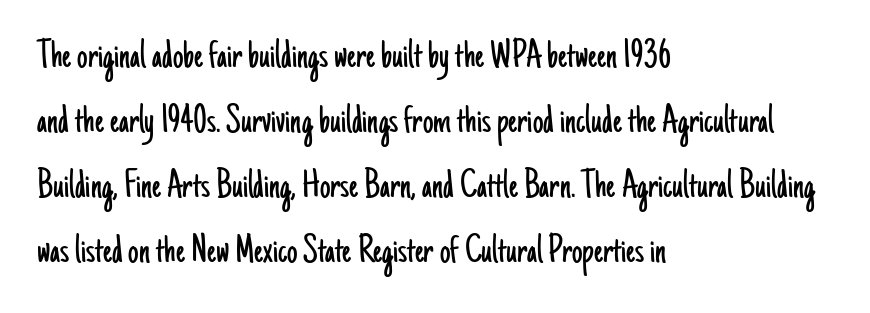
Is this a heavy cut? Hardly; it is regular or lighter. Descender tails drop into unmarked territory. Regarding serifs, this sample does without them. Regarding leading, the lines here are spaced in the standard way. The face used here is rendered with its standard letterfit. The font's upright variant was chosen for this text.
